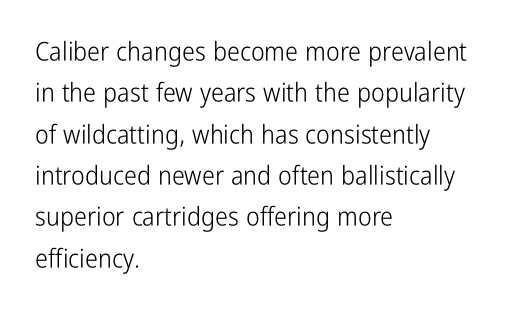
Q: Is the text bold? A: No.
Q: Is the text italic (slanted)? A: No, it is upright.
Q: Is the text underlined? A: No.
Q: How is the paragraph aligned? A: Left-aligned.
Q: Is the spacing between letters normal or unusually wide? A: Normal.
Q: Is the spacing between lines tight, normal or loose? A: Normal.
